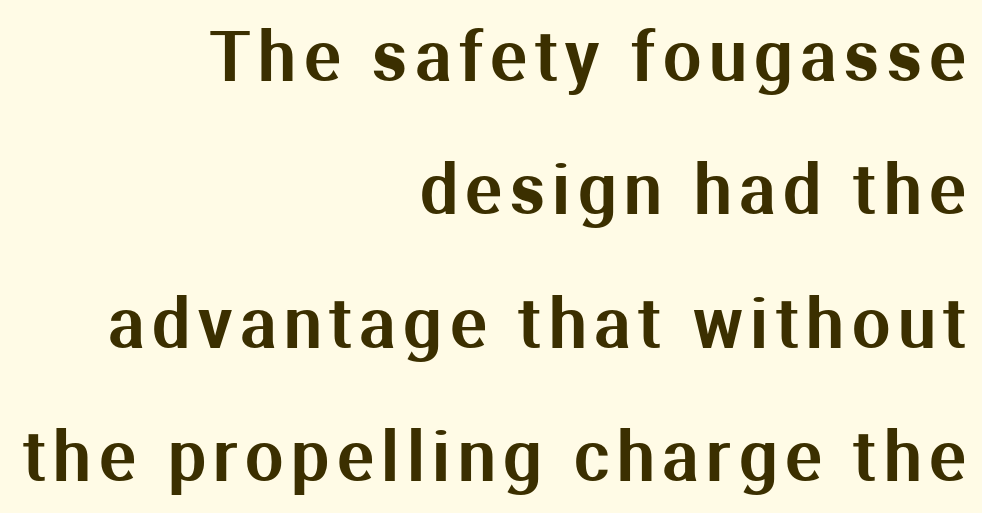
Line endings align vertically; line beginnings do not. Reading down the column, the eye jumps a long way to each next line. Anything drawn beneath the words? Only blank space. Grotesque or geometric, the face here clearly has no serifs.
